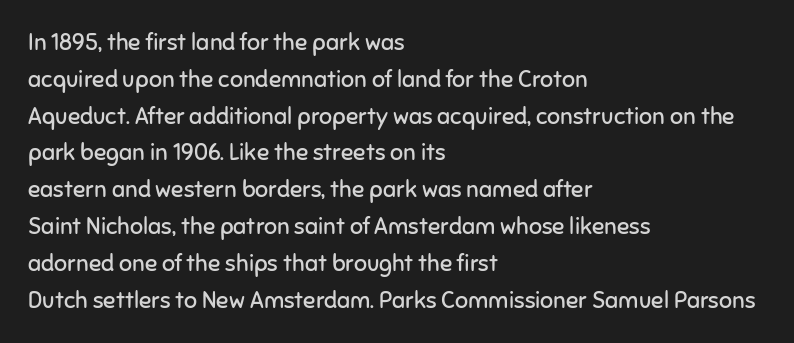
Q: Is the text bold? A: No.
Q: Is the text italic (slanted)? A: No, it is upright.
Q: Is the text underlined? A: No.
Q: How is the paragraph aligned? A: Left-aligned.
Q: Is the spacing between letters normal or unusually wide? A: Normal.
Q: Is the spacing between lines tight, normal or loose? A: Normal.
